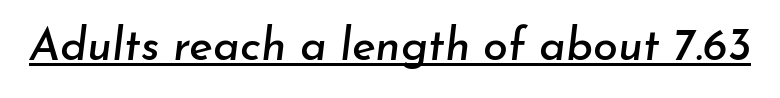
Characters follow at the spacing the type designer built in. Characters are canted at an angle relative to the baseline's perpendicular. Check the space under the baseline: a stroke is drawn there. The rendering uses natural spacing where letterforms have individual widths.
